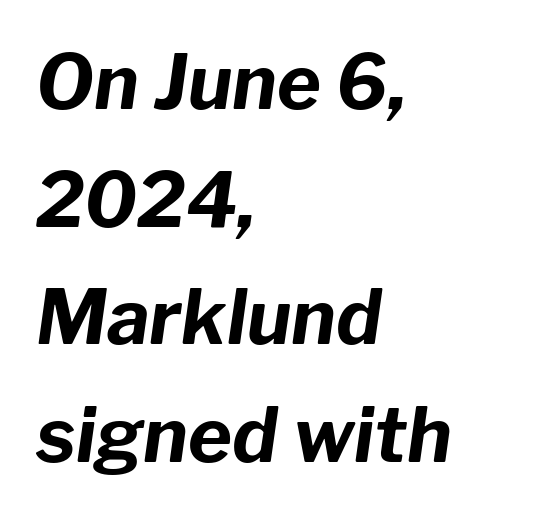
{"italic": "yes", "lean": "right", "slant_degrees": 8, "bold": "yes", "weight": "bold", "width": "normal", "stroke_contrast": "low", "x_height": "medium", "monospaced": "no", "underline": "no", "align": "left", "line_spacing": "normal", "line_spacing_ratio": 1.57, "letter_spacing": "normal", "letter_spacing_em": 0.0, "glyph_px": 75}
